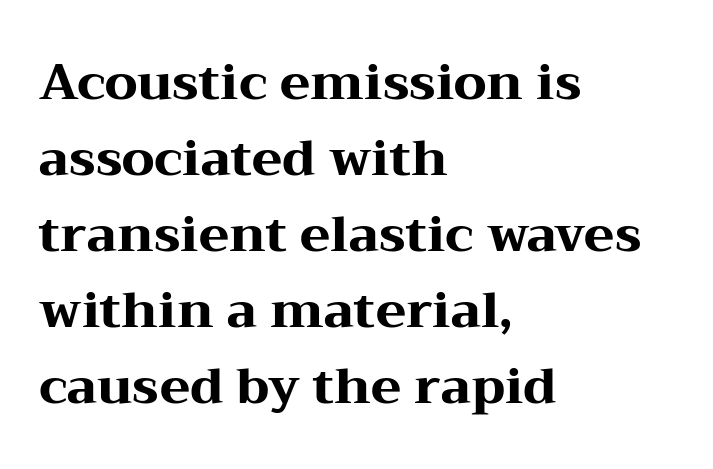
The image shows 50 px heavy, wide serif type, upright; set left-aligned, normal line spacing (1.52x), normal letter spacing, not underlined; medium stroke contrast and a medium x-height.
